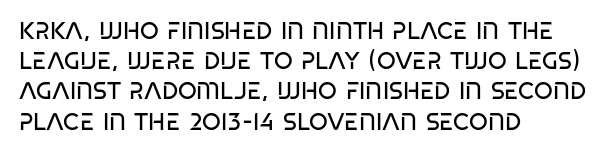
The image shows 24 px text type, upright; set left-aligned, normal line spacing (1.26x), normal letter spacing, not underlined.
